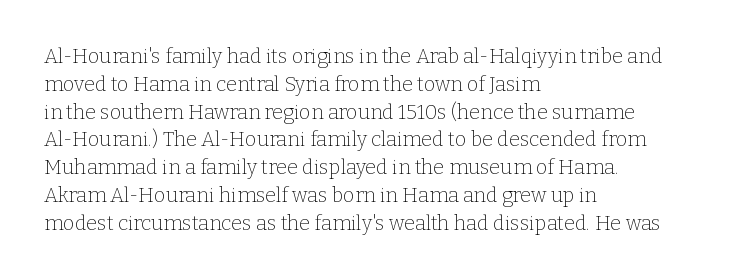
The image shows 20 px text type, upright; set left-aligned, normal line spacing (1.39x), normal letter spacing, not underlined.
